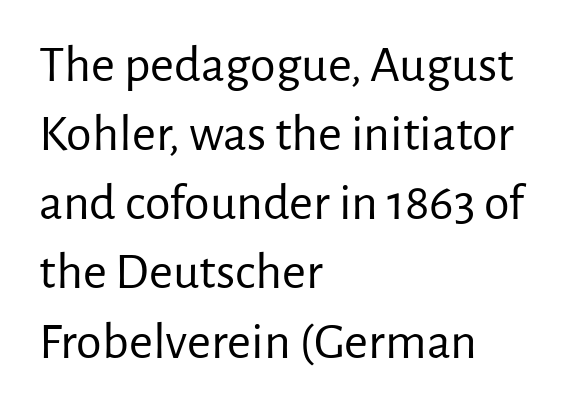
Q: Is the text bold? A: No.
Q: Is the text italic (slanted)? A: No, it is upright.
Q: Is the typeface a serif or a sans-serif typeface? A: Sans-serif.
Q: Is the text underlined? A: No.
Q: How is the paragraph aligned? A: Left-aligned.
Q: Is the spacing between letters normal or unusually wide? A: Normal.
Q: Is the spacing between lines tight, normal or loose? A: Normal.
Q: Width (condensed, normal, or wide)? A: Normal.
Q: Stroke contrast? A: Low.
Q: x-height? A: Medium.
Q: Monospaced? A: No.
